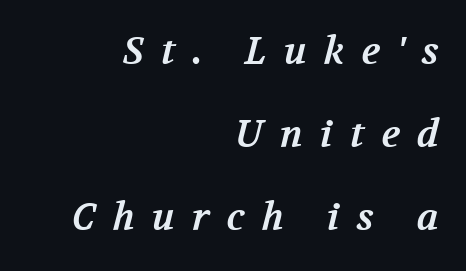
These lines have a slow, spaced-out rhythm from letter to letter. Words float on clear page, feet unadorned. Typeset ragged left — the right edge is the straight one. Successive baselines arrive slowly, with a big drop between each. The face used here is seriffed, in the tradition of book romans.
